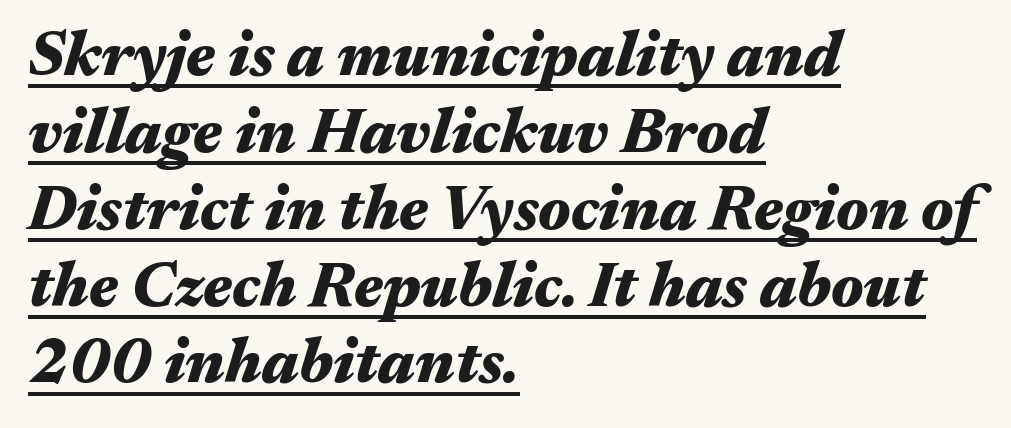
The image shows 63 px heavy, wide type, italic (leaning right); set left-aligned, line spacing 1.22x, normal letter spacing, underlined; medium stroke contrast and a medium x-height.
